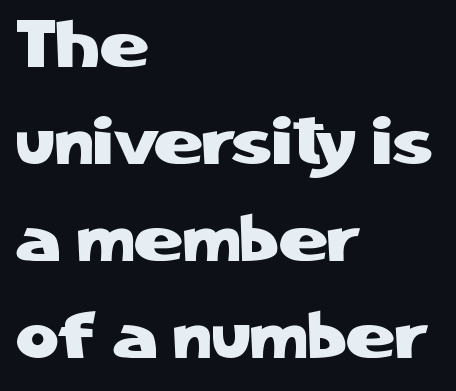
Q: Is the text italic (slanted)? A: No, it is upright.
Q: Is the typeface a serif or a sans-serif typeface? A: Sans-serif.
Q: Is the text underlined? A: No.
Q: How is the paragraph aligned? A: Left-aligned.
Q: Is the spacing between letters normal or unusually wide? A: Normal.
Q: Is the spacing between lines tight, normal or loose? A: Normal.
Q: Width (condensed, normal, or wide)? A: Normal.
Q: Stroke contrast? A: Low.
Q: x-height? A: Medium.
Q: Monospaced? A: No.
